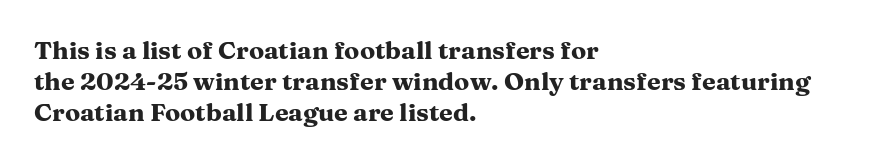
{"italic": "no", "bold": "yes", "underline": "no", "align": "left", "line_spacing": "normal", "line_spacing_ratio": 1.25, "letter_spacing": "normal", "letter_spacing_em": 0.0, "glyph_px": 25}
